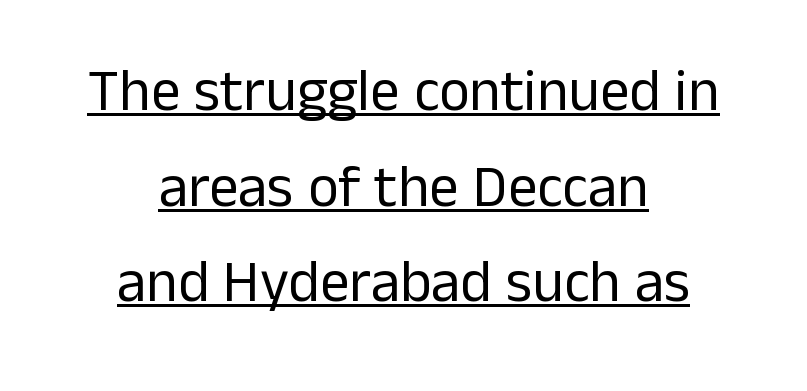
{"serif": "no", "italic": "no", "bold": "no", "weight": "regular", "width": "normal", "stroke_contrast": "low", "x_height": "medium", "monospaced": "no", "underline": "yes", "align": "center", "line_spacing": "normal", "line_spacing_ratio": 1.62, "letter_spacing": "normal", "letter_spacing_em": 0.0, "glyph_px": 59}
